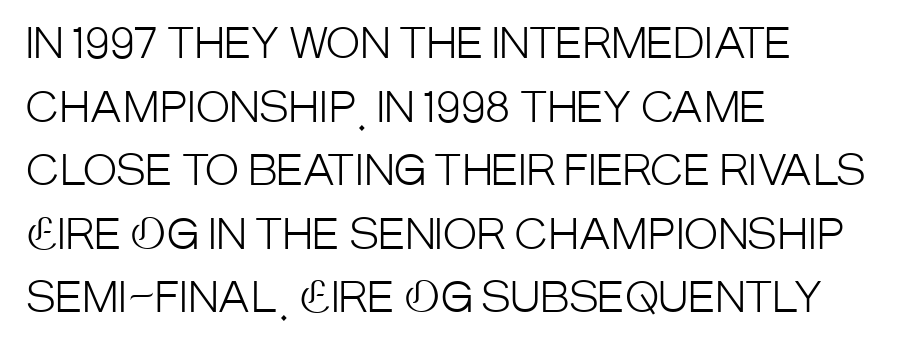
The image shows 41 px light, condensed sans-serif type, upright; set left-aligned, normal line spacing (1.55x), normal letter spacing, not underlined; low stroke contrast and a large x-height.
